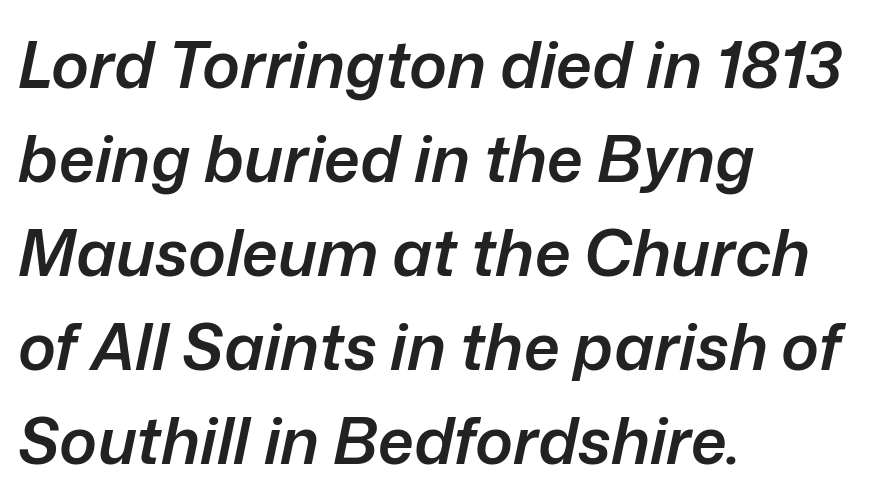
The image shows 64 px semibold type, italic (leaning right); set left-aligned, normal line spacing (1.47x), normal letter spacing, not underlined; low stroke contrast and a medium x-height.
